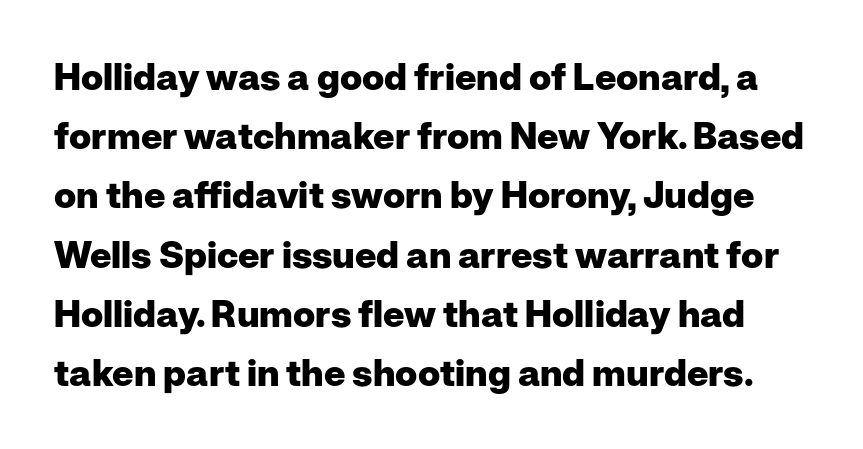
Bare-footed words on every line. The lines sit at an ordinary, default distance from one another. Thick stems and heavy bowls — unmistakably bold. Here the glyphs are tracked normally, forming tight word shapes. The characters display no serif detailing; their extremities are plain. Tall strokes in this sample are plumb rather than angled.
